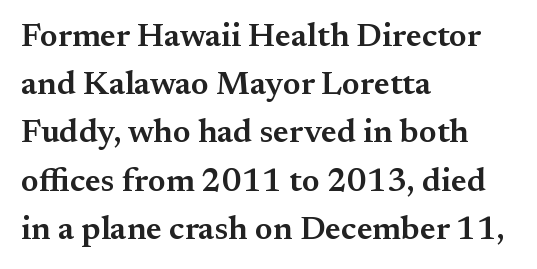
Examine the stroke ends and you'll spot serifs. How heavy is the stroke? Medium-heavy — a semibold, shy of bold. Nobody touched the tracking dial on this one. The letters advance in unequal steps, a hallmark of proportional type. The typography opts for an upright posture over an oblique one. Does the copy run flush right? No — it runs flush left.
